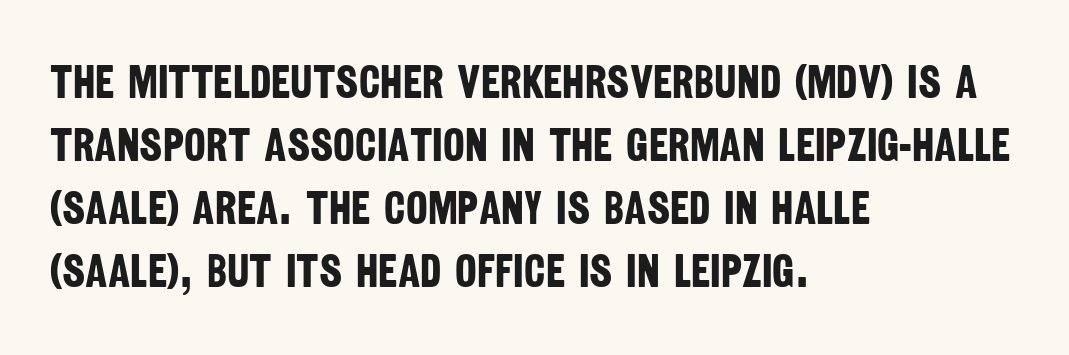
{"serif": "no", "bold": "yes", "weight": "bold", "width": "condensed", "stroke_contrast": "low", "x_height": "large", "monospaced": "no", "underline": "no", "align": "left", "line_spacing": "normal", "line_spacing_ratio": 1.37, "letter_spacing": "normal", "letter_spacing_em": 0.0, "glyph_px": 46}
